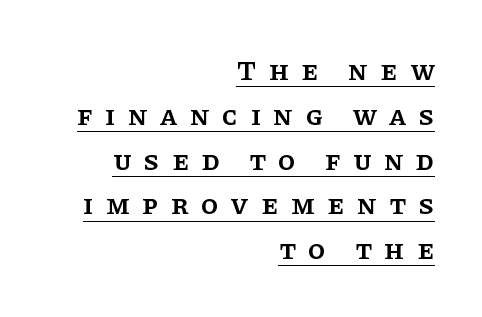
The image shows 28 px semibold serif type, upright; set right-aligned, normal line spacing (1.6x), unusually wide letter spacing (+0.45 em), underlined; low stroke contrast and a large x-height.
